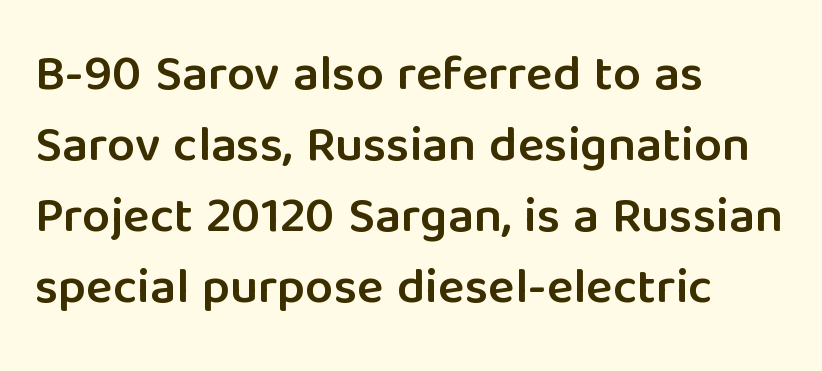
{"serif": "no", "italic": "no", "bold": "semi", "weight": "semibold", "width": "normal", "stroke_contrast": "low", "x_height": "medium", "monospaced": "no", "underline": "no", "align": "left", "line_spacing": "normal", "line_spacing_ratio": 1.42, "letter_spacing": "normal", "letter_spacing_em": 0.0, "glyph_px": 50}
